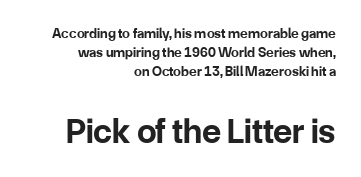
The image shows 35 px bold sans-serif type, upright; set right-aligned, normal line spacing (1.35x), normal letter spacing, not underlined; the second (bottom) block is 2.5x larger; low stroke contrast and a medium x-height.
